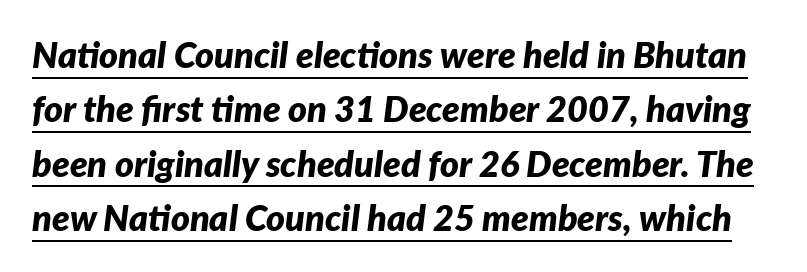
Q: Is the text bold? A: Yes.
Q: Is the text italic (slanted)? A: Yes, it leans right by about 7 degrees.
Q: Is the text underlined? A: Yes.
Q: Is the spacing between letters normal or unusually wide? A: Normal.
Q: Is the spacing between lines tight, normal or loose? A: Normal.
Q: Width (condensed, normal, or wide)? A: Normal.
Q: Stroke contrast? A: Low.
Q: x-height? A: Medium.
Q: Monospaced? A: No.
